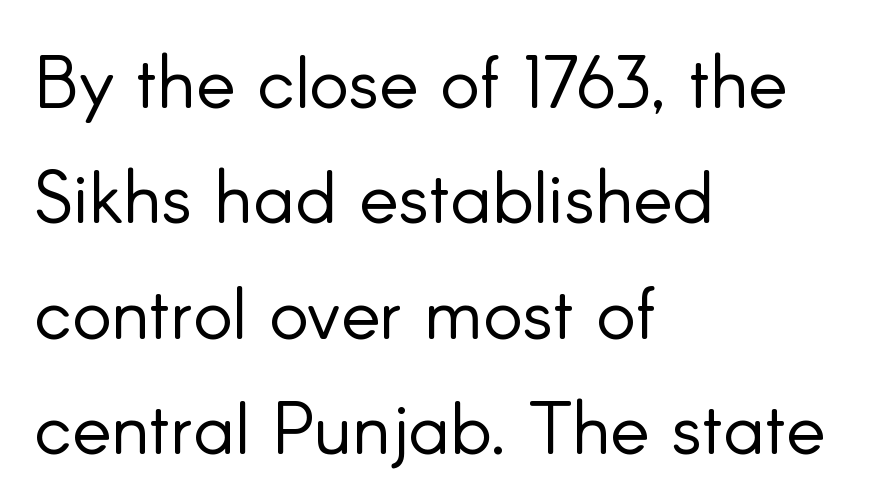
This is sans-serif lettering, the kind often seen on screens and signage. Descender tails drop into unmarked territory. Line spacing here is normal. Stroke mass is kept to a normal reading level or below. Here the designer chose a conventional face with non-uniform glyph widths. Visually the block forms a straight wall on the left and a jagged coastline on the right.
